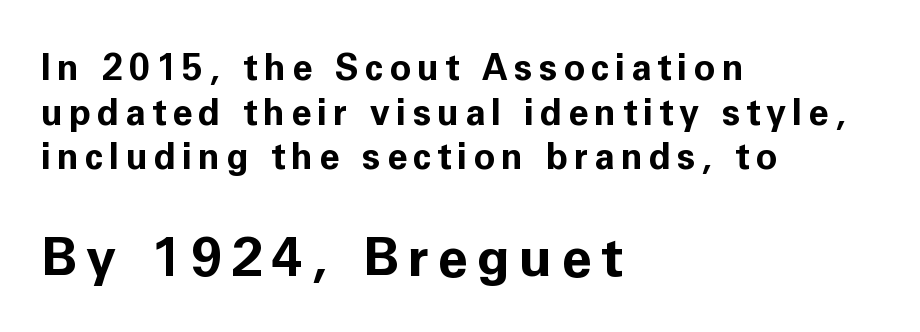
The image shows 54 px bold sans-serif type, upright; set left-aligned, line spacing 1.24x, not underlined; the second (bottom) block is 1.5x larger; low stroke contrast and a medium x-height.
